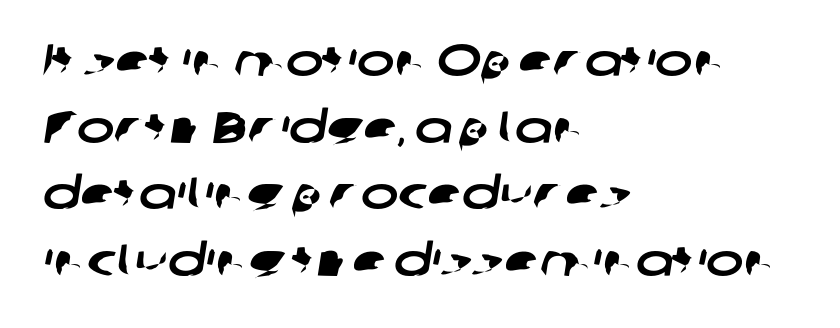
The passage shown is typed in a proportional face where columns would drift. Here the glyphs are tracked normally, forming tight word shapes. The paragraph shown leans on its left margin. Regular leading. Underline: absent.
